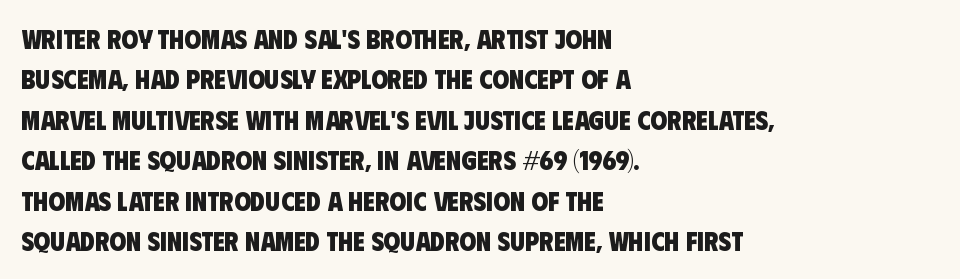
{"bold": "yes", "underline": "no", "align": "left", "line_spacing": "normal", "line_spacing_ratio": 1.5, "letter_spacing": "normal", "letter_spacing_em": 0.0, "glyph_px": 27}
